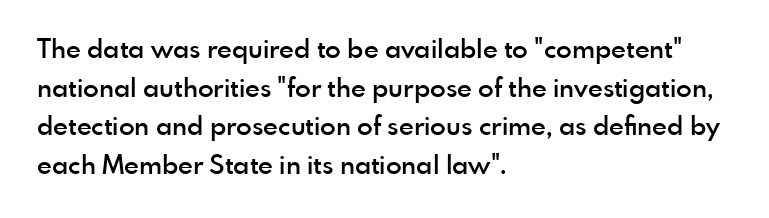
Q: Is the text bold? A: Semi-bold.
Q: Is the text italic (slanted)? A: No, it is upright.
Q: Is the text underlined? A: No.
Q: How is the paragraph aligned? A: Left-aligned.
Q: Is the spacing between letters normal or unusually wide? A: Normal.
Q: Is the spacing between lines tight, normal or loose? A: Normal.
